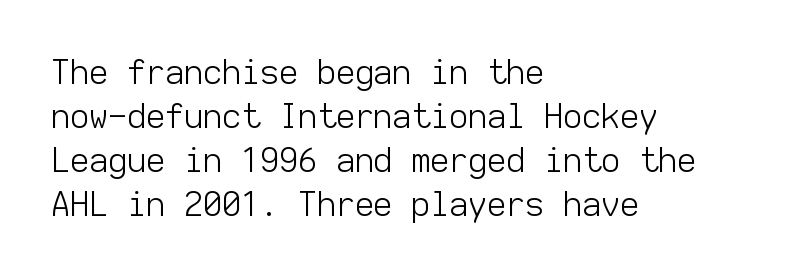
The image shows 33 px light sans-serif type, upright, monospaced; set left-aligned, normal line spacing (1.33x), normal letter spacing, not underlined; low stroke contrast and a medium x-height.
